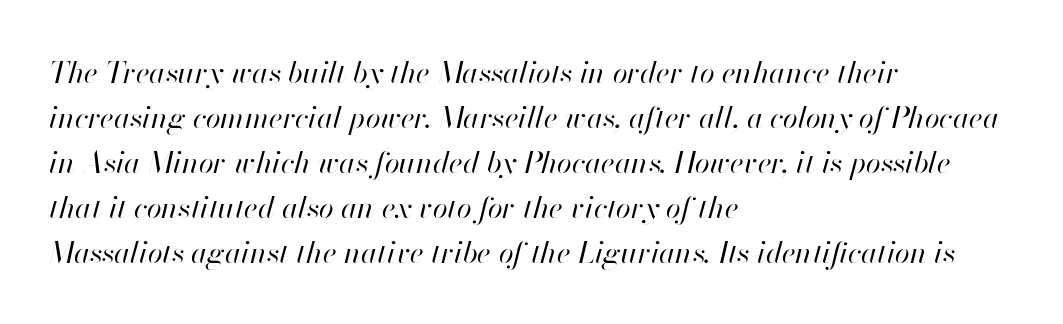
The image shows 30 px regular-weight type, italic (leaning right); set left-aligned, normal line spacing (1.5x), normal letter spacing, not underlined; high stroke contrast and a small x-height.
